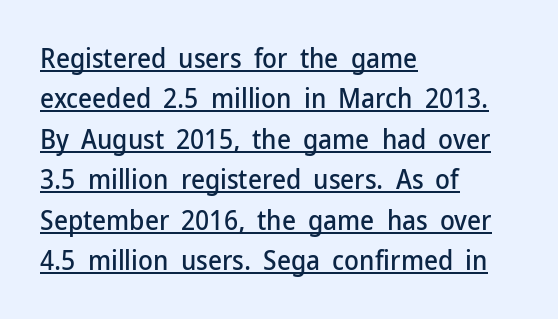
Compared with a centered layout, this one pins lines to the left instead. Ascenders rise straight up at ninety degrees. Check the space under the baseline: a stroke is drawn there. Reading down the column, the eye jumps a familiar distance to each next line.
